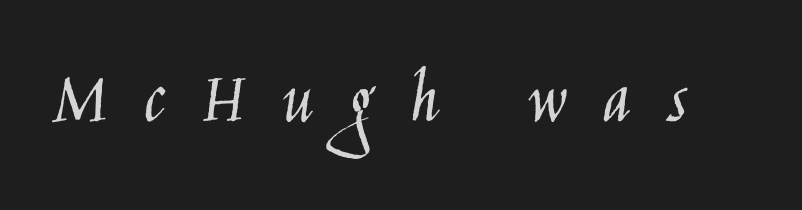
The image shows 76 px light, condensed sans-serif type; set unusually wide letter spacing (+0.48 em), not underlined; low stroke contrast and a large x-height.
